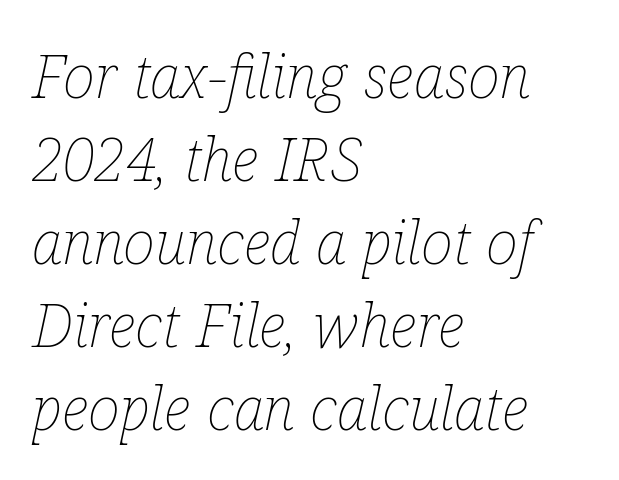
The compositor pushed each line to the left boundary. Do the characters align in a grid? No, the font is proportional. The leading is moderate, giving the passage an even texture. Letters have the restrained weight of plain body copy at most.
